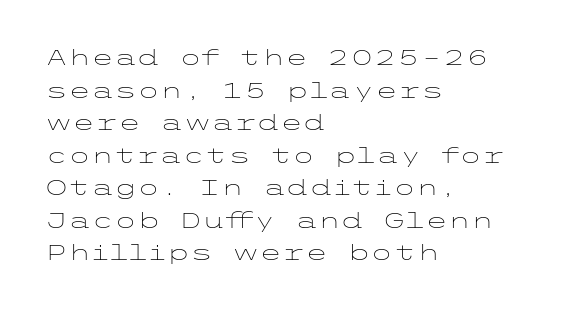
Q: Is the text bold? A: No.
Q: Is the text italic (slanted)? A: No, it is upright.
Q: Is the text underlined? A: No.
Q: How is the paragraph aligned? A: Left-aligned.
Q: Is the spacing between letters normal or unusually wide? A: Normal.
Q: Is the spacing between lines tight, normal or loose? A: Normal.
